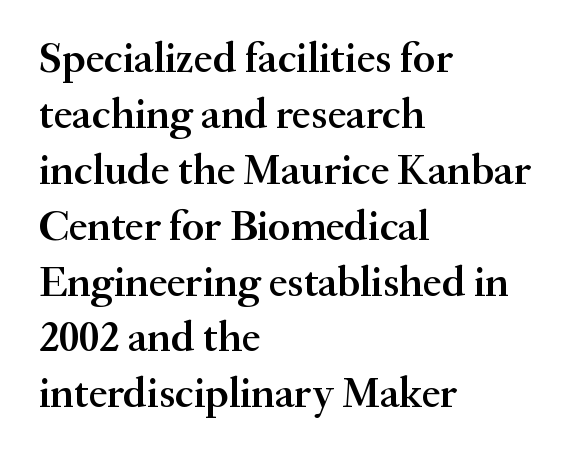
{"serif": "yes", "italic": "no", "bold": "semi", "weight": "semibold", "width": "normal", "stroke_contrast": "medium", "x_height": "small", "monospaced": "no", "underline": "no", "align": "left", "line_spacing": "normal", "line_spacing_ratio": 1.3, "letter_spacing": "normal", "letter_spacing_em": 0.0, "glyph_px": 43}
